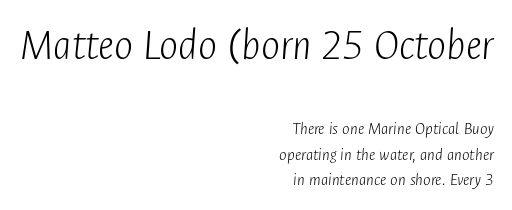
Spacing between characters is what you'd get straight out of the box. Italic? Definitely — the glyphs are oblique. The words here are not underlined. Typeset ragged left — the right edge is the straight one. Scale decreases going downward across the two blocks. This sample keeps an unexceptional amount of space between lines.
